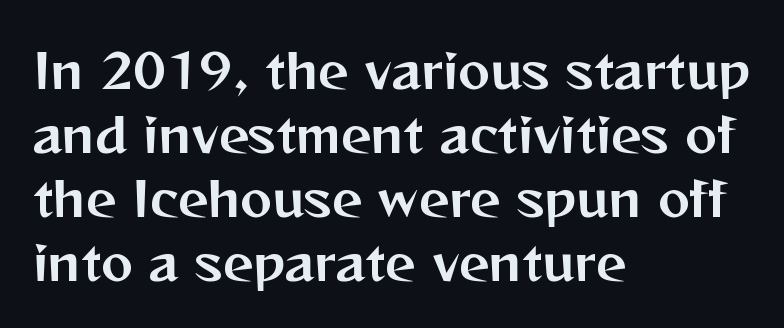
The image shows 48 px sans-serif type, upright; set left-aligned, normal line spacing (1.33x), normal letter spacing, not underlined; medium stroke contrast and a medium x-height.
